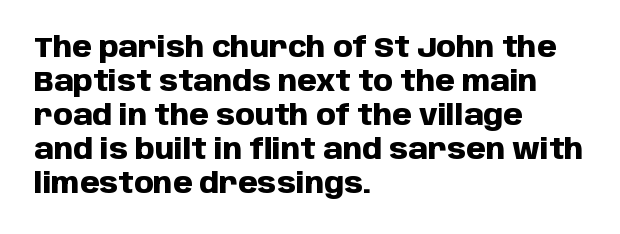
The image shows 28 px heavy sans-serif type, upright; set left-aligned, line spacing 1.21x, normal letter spacing, not underlined; low stroke contrast and a large x-height.
